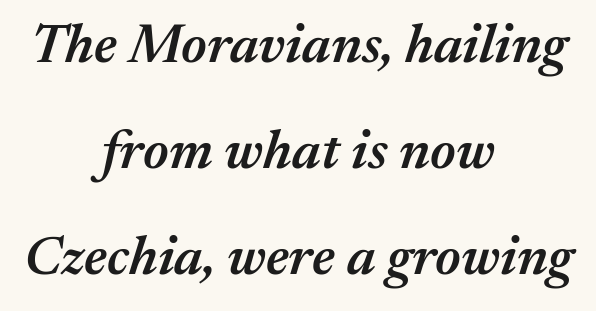
The image shows 55 px semibold type, italic (leaning right); set centered, loose line spacing (1.93x), normal letter spacing, not underlined; medium stroke contrast and a medium x-height.
